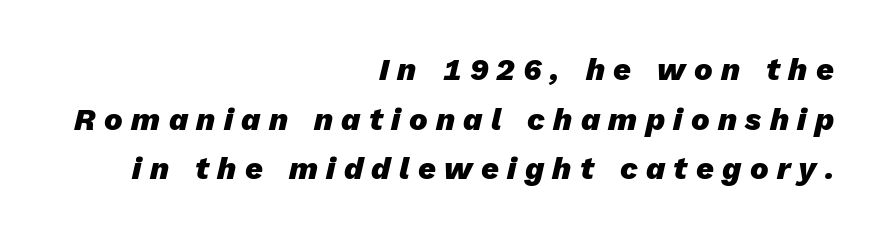
Underlining? Definitely not there. Where is the straight margin? On the right. The typography opts for an oblique posture over an upright one. Tracking here is generous; glyphs stand well apart from one another. Strokes here are thick enough to call this a true bold. The rendering uses natural spacing where letterforms have individual widths.
